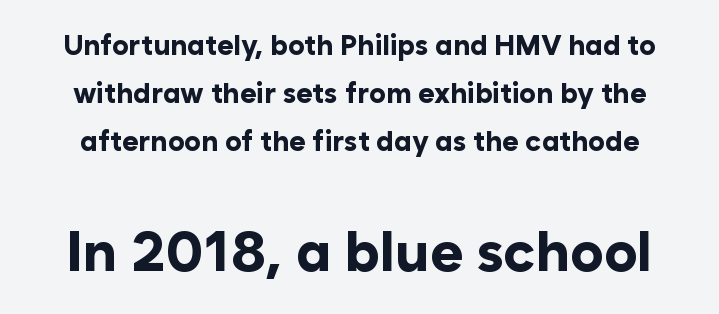
Q: Is the text bold? A: Yes.
Q: Is the text italic (slanted)? A: No, it is upright.
Q: Is the typeface a serif or a sans-serif typeface? A: Sans-serif.
Q: Is the text underlined? A: No.
Q: Is the spacing between letters normal or unusually wide? A: Normal.
Q: Which block of text is set in a larger size, the first (top) or the second (bottom)? A: The second (bottom) one.
Q: Width (condensed, normal, or wide)? A: Normal.
Q: Stroke contrast? A: Low.
Q: x-height? A: Medium.
Q: Monospaced? A: No.
